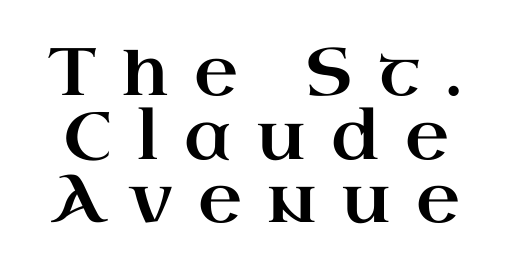
{"serif": "yes", "italic": "no", "width": "wide", "stroke_contrast": "high", "x_height": "small", "monospaced": "no", "underline": "no", "line_spacing": "tight", "line_spacing_ratio": 0.95, "letter_spacing": "wide", "letter_spacing_em": 0.38, "glyph_px": 67}
